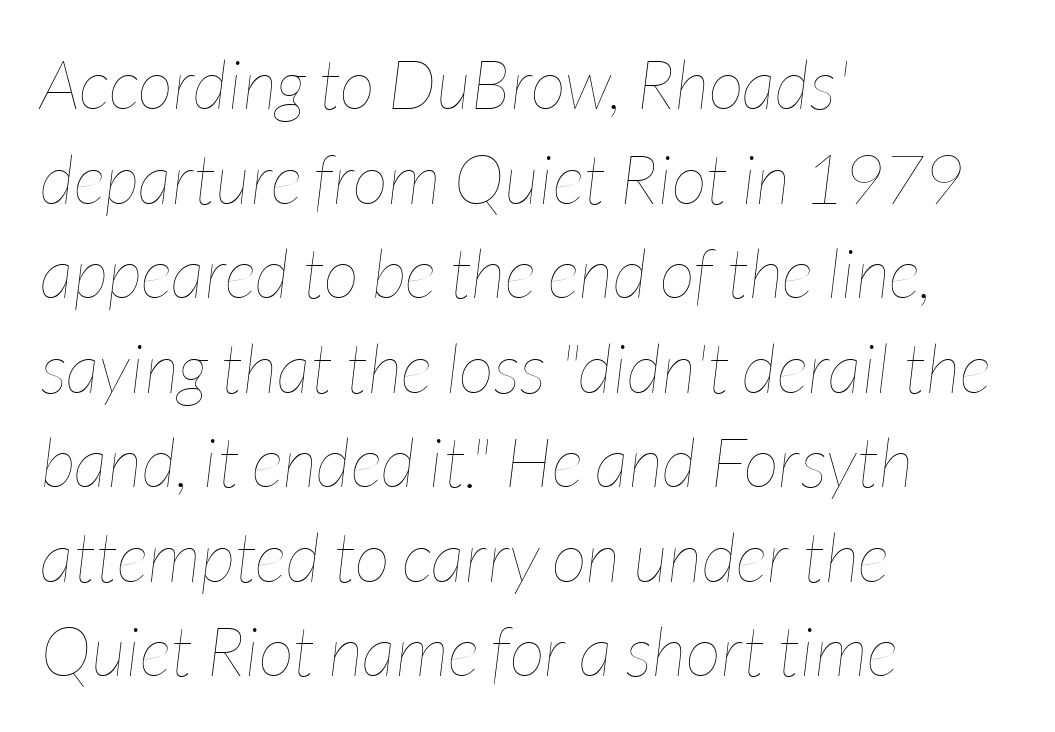
In CSS terms this would be text-align: left. No chunkiness to these letters — they're not bold. The rendering applies a slant to the glyphs. Letters rest on an invisible, unmarked baseline. The passage shown is typed in a proportional face where columns would drift. Caption: standard tracking, unaltered.
